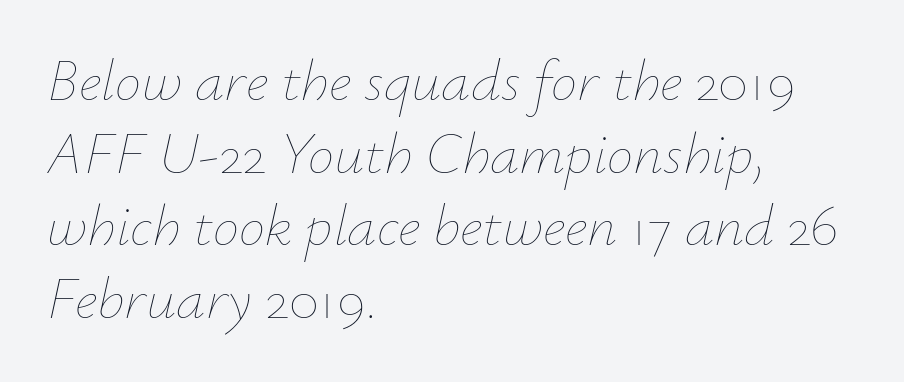
{"italic": "yes", "lean": "right", "slant_degrees": 12, "bold": "no", "weight": "thin", "width": "normal", "stroke_contrast": "low", "x_height": "small", "monospaced": "no", "underline": "no", "align": "left", "line_spacing_ratio": 1.23, "letter_spacing": "normal", "letter_spacing_em": 0.0, "glyph_px": 59}
